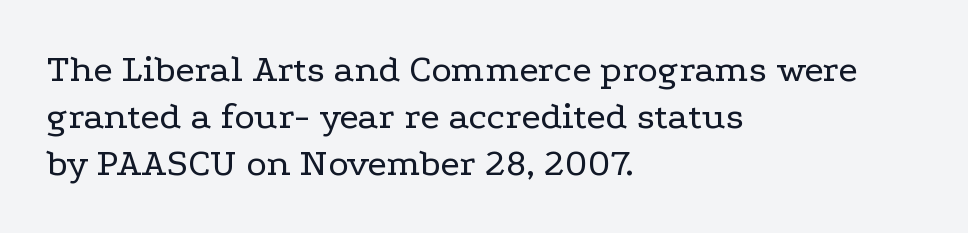
The image shows 39 px regular-weight, wide serif type, upright; set left-aligned, line spacing 1.21x, normal letter spacing, not underlined; low stroke contrast and a medium x-height.
